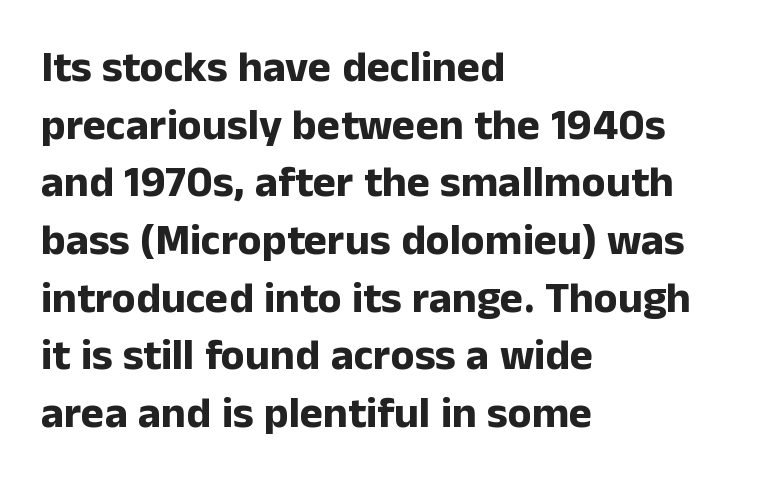
The lettering holds an erect, upright posture throughout. What stands out about the letter spacing? Nothing — it is the standard amount. The passage shown is typed in a proportional face where columns would drift. The strip under each line holds only bare page.
